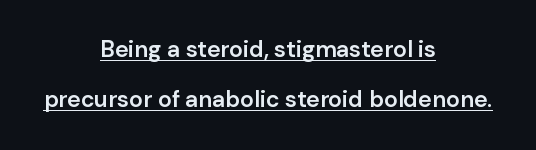
The image shows 23 px text type, upright; set centered, loose line spacing (2.19x), normal letter spacing, underlined.
